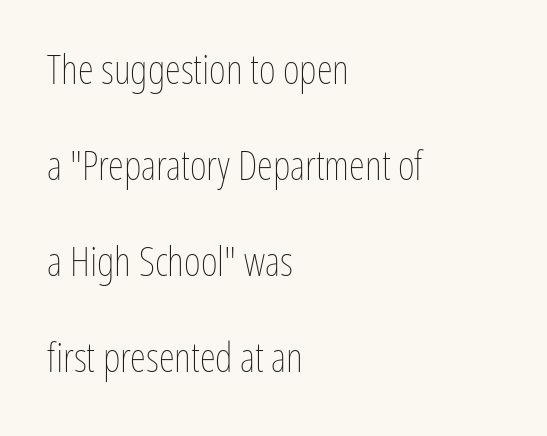
Q: Is the text bold? A: No.
Q: Is the text italic (slanted)? A: No, it is upright.
Q: Is the text underlined? A: No.
Q: How is the paragraph aligned? A: Left-aligned.
Q: Is the spacing between letters normal or unusually wide? A: Normal.
Q: Is the spacing between lines tight, normal or loose? A: Loose.
Q: Width (condensed, normal, or wide)? A: Condensed.
Q: Stroke contrast? A: Low.
Q: x-height? A: Medium.
Q: Monospaced? A: No.
